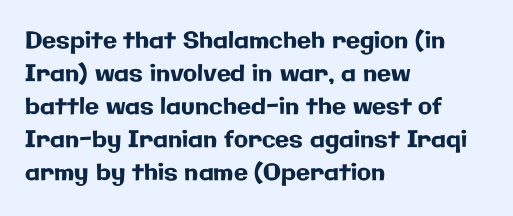
{"italic": "no", "underline": "no", "align": "left", "line_spacing": "normal", "line_spacing_ratio": 1.44, "letter_spacing": "normal", "letter_spacing_em": 0.0, "glyph_px": 23}
